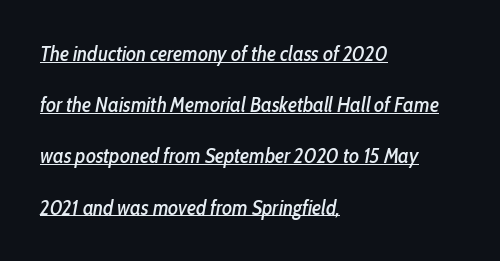
Q: Is the text italic (slanted)? A: Yes, it leans right by about 10 degrees.
Q: Is the text underlined? A: Yes.
Q: How is the paragraph aligned? A: Left-aligned.
Q: Is the spacing between letters normal or unusually wide? A: Normal.
Q: Is the spacing between lines tight, normal or loose? A: Loose.
